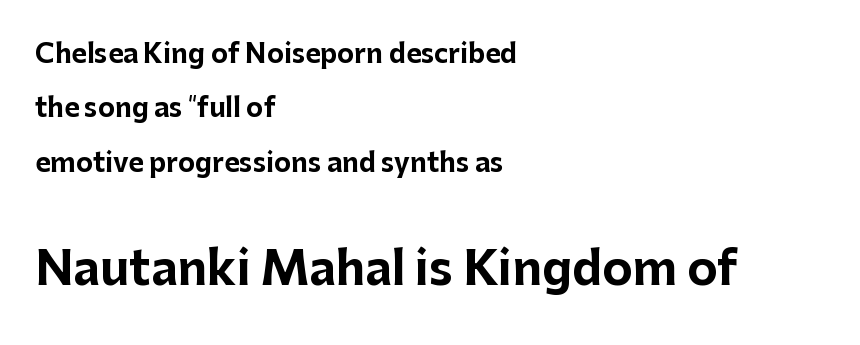
The image shows 46 px bold sans-serif type, upright; set left-aligned, loose line spacing (2.09x), normal letter spacing, not underlined; the second (bottom) block is 1.77x larger; low stroke contrast and a medium x-height.
